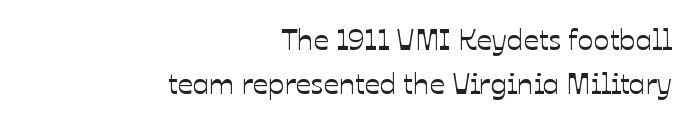
Honestly, the row spacing looks completely unremarkable. Every row of glyphs terminates at an identical x-position on the right. Tall strokes in this sample are plumb rather than angled. The space directly below the letters is spotless. Think of a printed novel: that variable character pitch is what you see here. Glyph-to-glyph distance matches everyday printed text.
